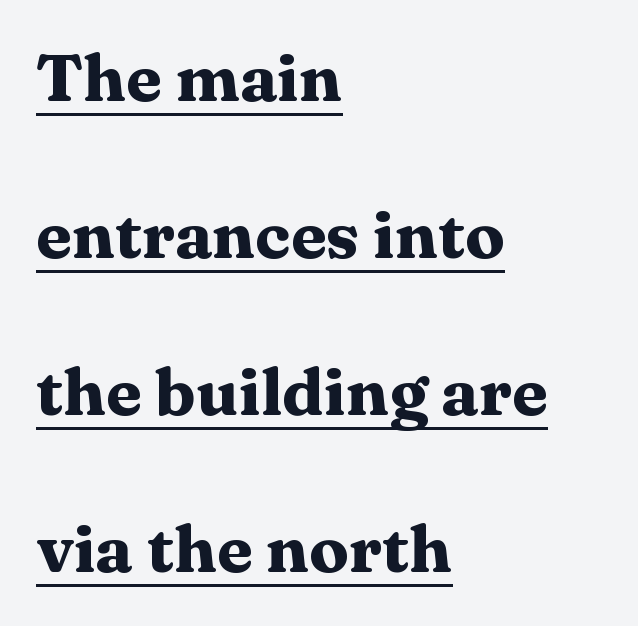
Q: Is the text bold? A: Yes.
Q: Is the text italic (slanted)? A: No, it is upright.
Q: Is the typeface a serif or a sans-serif typeface? A: Serif.
Q: Is the text underlined? A: Yes.
Q: How is the paragraph aligned? A: Left-aligned.
Q: Is the spacing between letters normal or unusually wide? A: Normal.
Q: Is the spacing between lines tight, normal or loose? A: Loose.
Q: Width (condensed, normal, or wide)? A: Wide.
Q: Stroke contrast? A: Medium.
Q: x-height? A: Medium.
Q: Monospaced? A: No.
